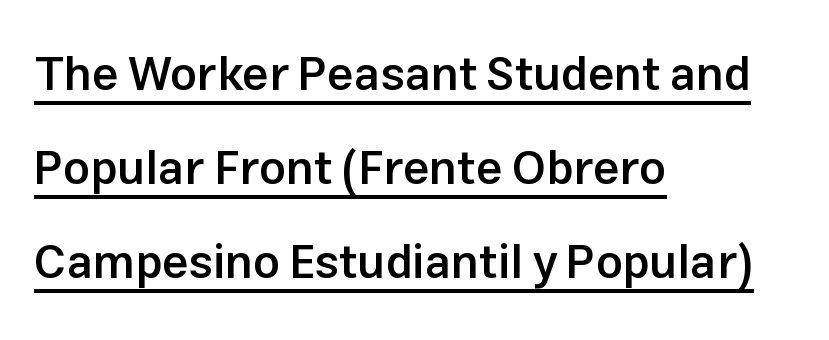
Vertical strokes here are truly vertical. Typographically, this falls in the sans-serif category. This rendering features underlined lettering. Character widths vary here, with narrow letters taking less room than wide ones. This sample trades compactness for vertical openness between lines.
